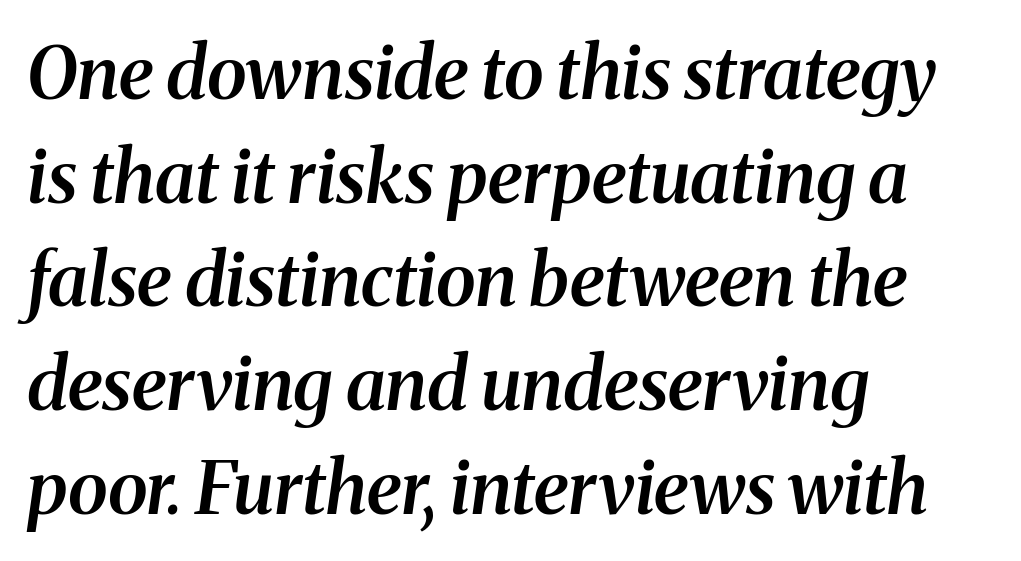
Q: Is the text bold? A: Semi-bold.
Q: Is the text italic (slanted)? A: Yes, it leans right by about 8 degrees.
Q: Is the typeface a serif or a sans-serif typeface? A: Serif.
Q: Is the text underlined? A: No.
Q: How is the paragraph aligned? A: Left-aligned.
Q: Is the spacing between letters normal or unusually wide? A: Normal.
Q: Is the spacing between lines tight, normal or loose? A: Normal.
Q: Width (condensed, normal, or wide)? A: Normal.
Q: Stroke contrast? A: Medium.
Q: x-height? A: Medium.
Q: Monospaced? A: No.
